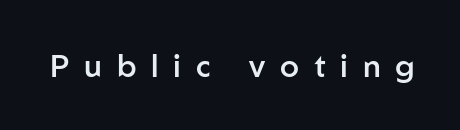
The image shows 31 px semibold sans-serif type, upright; set unusually wide letter spacing (+0.48 em), not underlined; low stroke contrast and a medium x-height.
